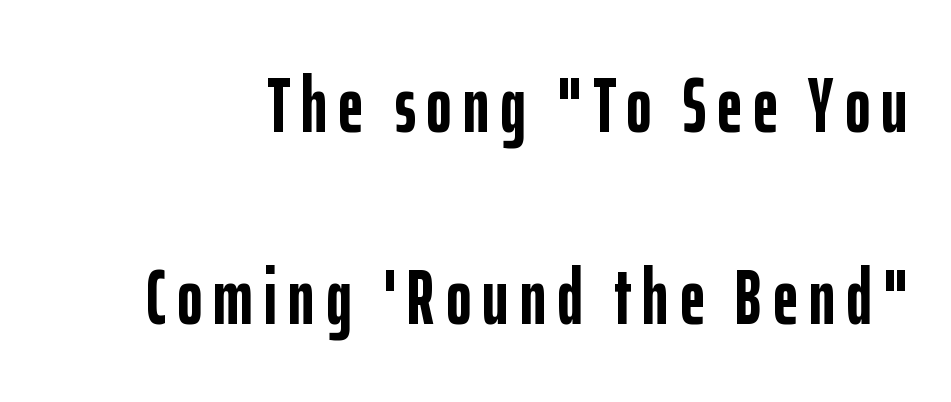
{"serif": "no", "italic": "no", "bold": "yes", "weight": "semibold", "width": "condensed", "stroke_contrast": "low", "x_height": "medium", "monospaced": "no", "underline": "no", "line_spacing": "loose", "line_spacing_ratio": 2.46, "glyph_px": 78}
